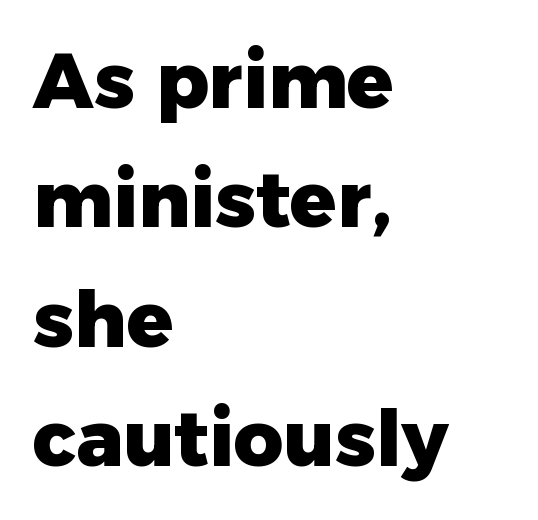
{"serif": "no", "italic": "no", "bold": "yes", "weight": "heavy", "width": "normal", "stroke_contrast": "low", "x_height": "medium", "monospaced": "no", "underline": "no", "align": "left", "line_spacing": "normal", "line_spacing_ratio": 1.55, "letter_spacing": "normal", "letter_spacing_em": 0.0, "glyph_px": 77}
